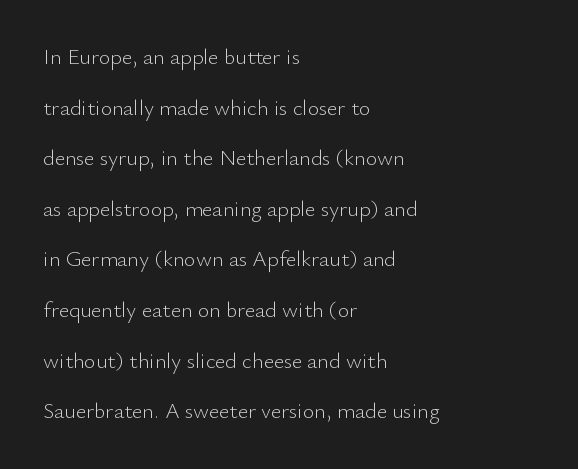
{"italic": "no", "bold": "no", "underline": "no", "align": "left", "line_spacing": "loose", "line_spacing_ratio": 2.3, "letter_spacing": "normal", "letter_spacing_em": 0.0, "glyph_px": 22}
